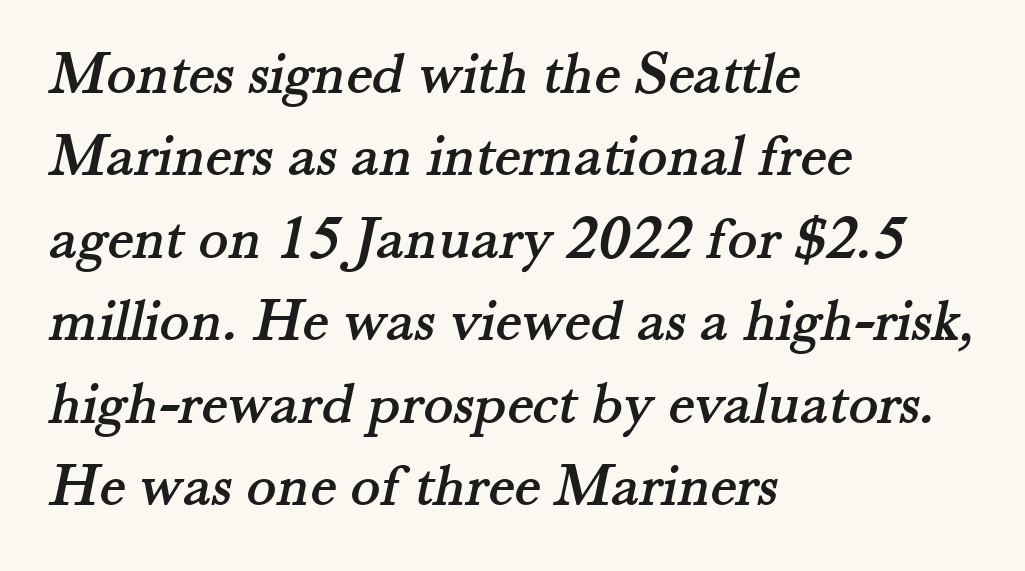
Q: Is the typeface a serif or a sans-serif typeface? A: Serif.
Q: Is the text underlined? A: No.
Q: How is the paragraph aligned? A: Left-aligned.
Q: Is the spacing between letters normal or unusually wide? A: Normal.
Q: Is the spacing between lines tight, normal or loose? A: Normal.
Q: Width (condensed, normal, or wide)? A: Normal.
Q: Stroke contrast? A: Medium.
Q: x-height? A: Small.
Q: Monospaced? A: No.
